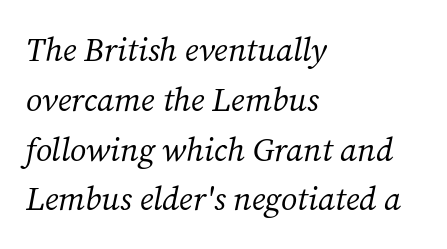
The image shows 33 px regular-weight serif type, italic (leaning right); set left-aligned, normal line spacing (1.51x), normal letter spacing, not underlined; medium stroke contrast and a medium x-height.
